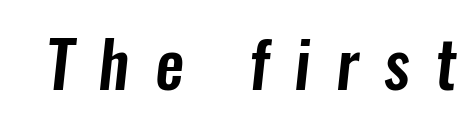
The image shows 65 px condensed sans-serif type; set unusually wide letter spacing (+0.39 em), not underlined; low stroke contrast and a medium x-height.
